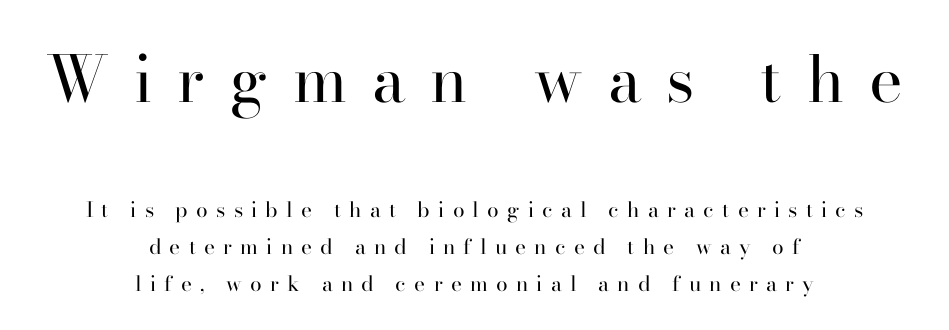
Spacing verdict: proportional, widths tailored to each character. There is plenty of visible air inserted between adjacent glyphs. Check under the words: just untouched page. Neither beginnings nor endings align; midpoints do. Every character sits straight up, as roman type does. Stroke terminals: seriffed.
